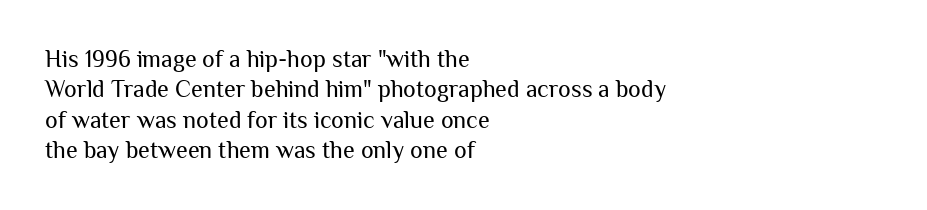
The image shows 24 px text type, upright; set left-aligned, normal line spacing (1.27x), normal letter spacing, not underlined.
